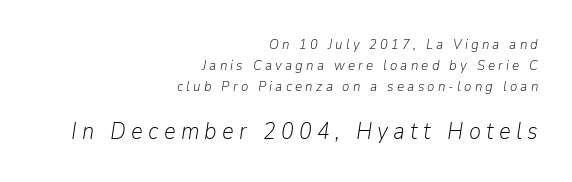
Characters are canted at an angle relative to the baseline's perpendicular. Short note: letters widely spaced. Vertical stems look standard width or narrower in stroke. Line ends are locked; line starts wander.
